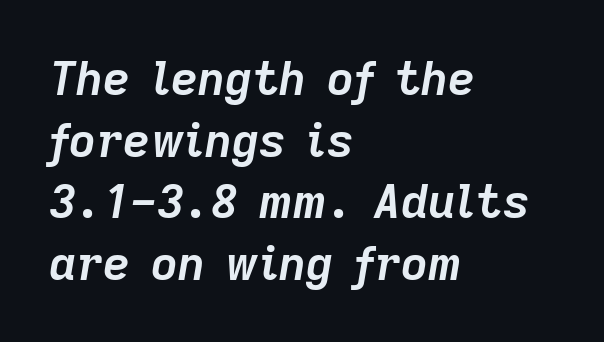
The image shows 47 px semibold type, italic (leaning right); set left-aligned, normal line spacing (1.31x), normal letter spacing, not underlined; low stroke contrast and a medium x-height.
